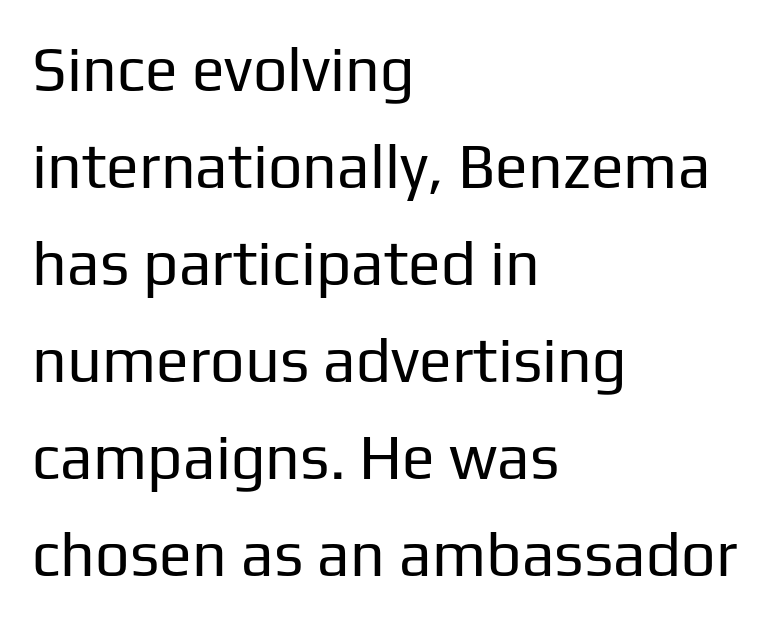
Q: Is the text bold? A: No.
Q: Is the text italic (slanted)? A: No, it is upright.
Q: Is the typeface a serif or a sans-serif typeface? A: Sans-serif.
Q: Is the text underlined? A: No.
Q: How is the paragraph aligned? A: Left-aligned.
Q: Is the spacing between letters normal or unusually wide? A: Normal.
Q: Is the spacing between lines tight, normal or loose? A: Normal.
Q: Width (condensed, normal, or wide)? A: Normal.
Q: Stroke contrast? A: Low.
Q: x-height? A: Medium.
Q: Monospaced? A: No.
